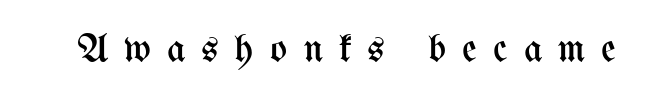
The image shows 40 px regular-weight, condensed type, upright; set unusually wide letter spacing (+0.4 em), not underlined; medium stroke contrast and a medium x-height.
